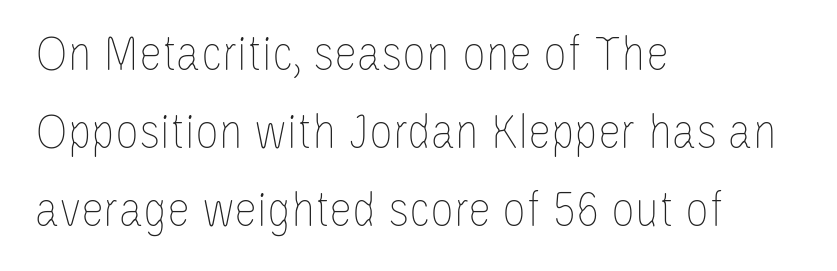
{"italic": "no", "bold": "no", "weight": "thin", "width": "condensed", "stroke_contrast": "low", "x_height": "large", "monospaced": "no", "underline": "no", "align": "left", "line_spacing": "normal", "line_spacing_ratio": 1.5, "letter_spacing": "normal", "letter_spacing_em": 0.0, "glyph_px": 52}
